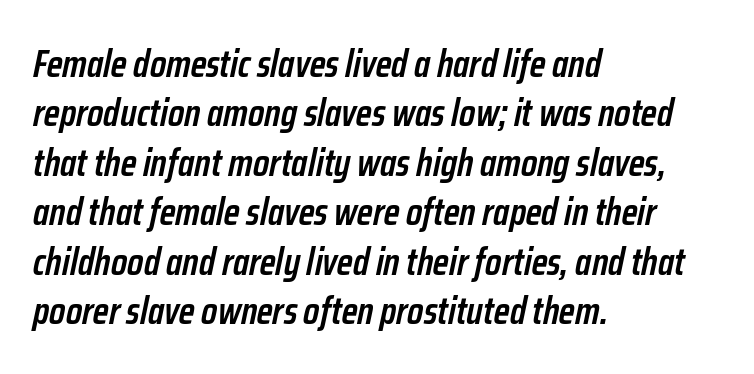
{"italic": "yes", "lean": "right", "slant_degrees": 12, "bold": "semi", "weight": "semibold", "width": "condensed", "stroke_contrast": "low", "x_height": "medium", "monospaced": "no", "underline": "no", "align": "left", "line_spacing": "normal", "line_spacing_ratio": 1.3, "letter_spacing": "normal", "letter_spacing_em": 0.0, "glyph_px": 38}
